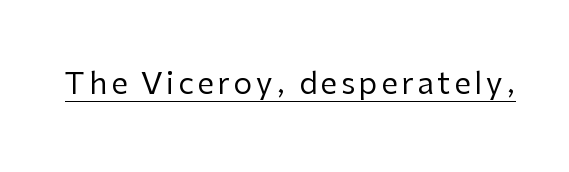
The letters stand upright; this is a roman face. Typographically, this falls in the sans-serif category. Honestly, the underline is the first thing you notice here. Spacing verdict: proportional, widths tailored to each character. Bold? No — there's no thickening of the strokes.
